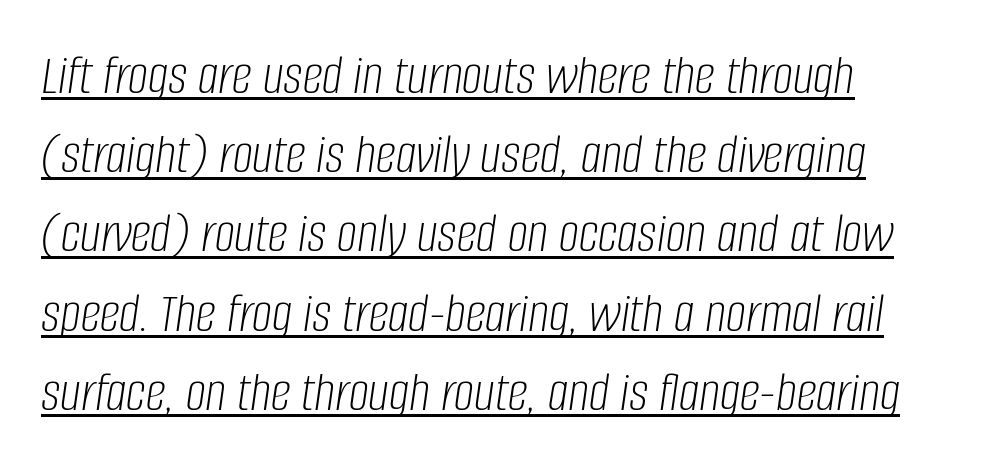
The image shows 57 px light, condensed type, italic (leaning right); set normal line spacing (1.39x), normal letter spacing, underlined; low stroke contrast and a large x-height.
